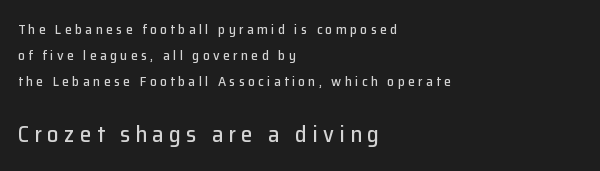
Q: Is the text italic (slanted)? A: No, it is upright.
Q: Is the text underlined? A: No.
Q: How is the paragraph aligned? A: Left-aligned.
Q: Is the spacing between letters normal or unusually wide? A: Unusually wide.
Q: Which block of text is set in a larger size, the first (top) or the second (bottom)? A: The second (bottom) one.
